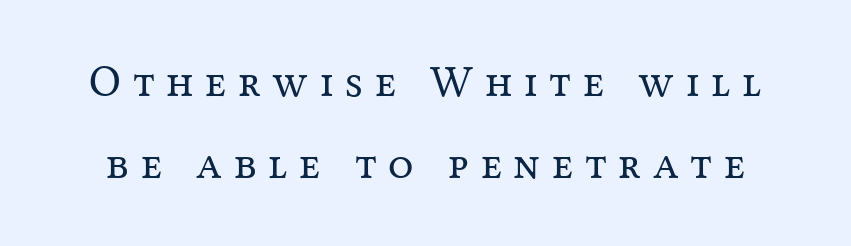
The image shows 45 px regular-weight serif type, upright; set line spacing 1.83x, unusually wide letter spacing (+0.26 em), not underlined; medium stroke contrast and a medium x-height.
